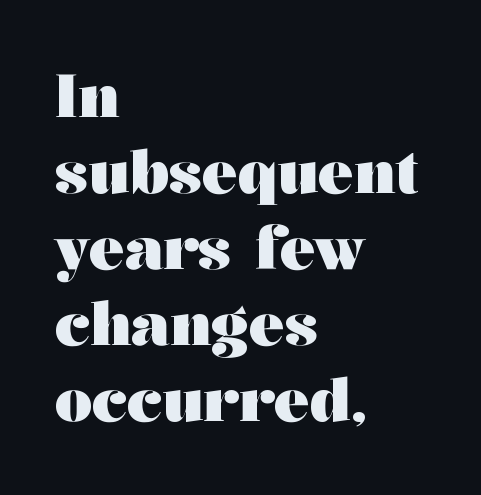
A typesetter would mark this as roman, not italic. How would I describe the line gaps? Plain and ordinary. Lines of text with bare space underneath. Notice how the passage keeps a crisp vertical edge on the left only. Letterform terminals end in serifs throughout the passage. Heft: maximum for text — a bold.
